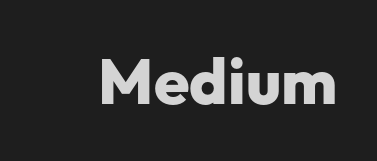
Q: Is the text bold? A: Yes.
Q: Is the text italic (slanted)? A: No, it is upright.
Q: Is the typeface a serif or a sans-serif typeface? A: Sans-serif.
Q: Is the text underlined? A: No.
Q: Is the spacing between letters normal or unusually wide? A: Normal.
Q: Width (condensed, normal, or wide)? A: Normal.
Q: Stroke contrast? A: Low.
Q: x-height? A: Medium.
Q: Monospaced? A: No.
